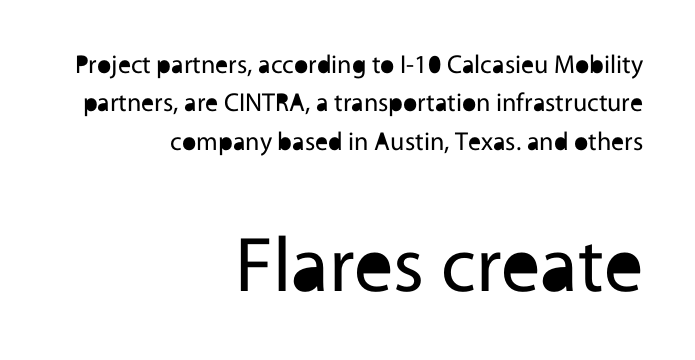
Q: Is the text bold? A: No.
Q: Is the text italic (slanted)? A: No, it is upright.
Q: Is the typeface a serif or a sans-serif typeface? A: Sans-serif.
Q: Is the text underlined? A: No.
Q: How is the paragraph aligned? A: Right-aligned.
Q: Is the spacing between letters normal or unusually wide? A: Normal.
Q: Is the spacing between lines tight, normal or loose? A: Normal.
Q: Which block of text is set in a larger size, the first (top) or the second (bottom)? A: The second (bottom) one.
Q: Width (condensed, normal, or wide)? A: Normal.
Q: x-height? A: Medium.
Q: Monospaced? A: No.
